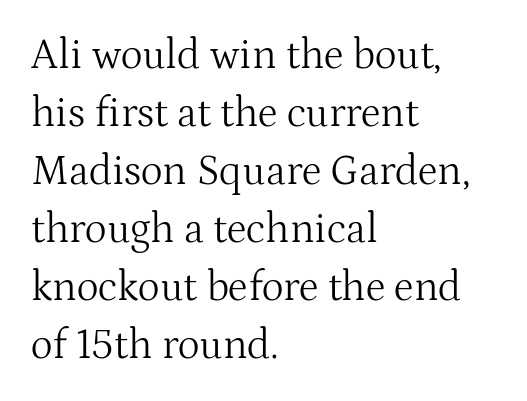
The image shows 42 px light serif type, upright; set left-aligned, normal line spacing (1.38x), normal letter spacing, not underlined; medium stroke contrast and a medium x-height.
